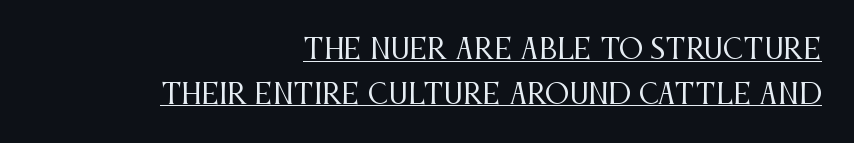
What decoration does the sample have? An underline. Successive baselines arrive at the customary interval. In CSS terms this would be text-align: right. Stems here are at most as thick as an everyday book face. Posture: upright roman.
